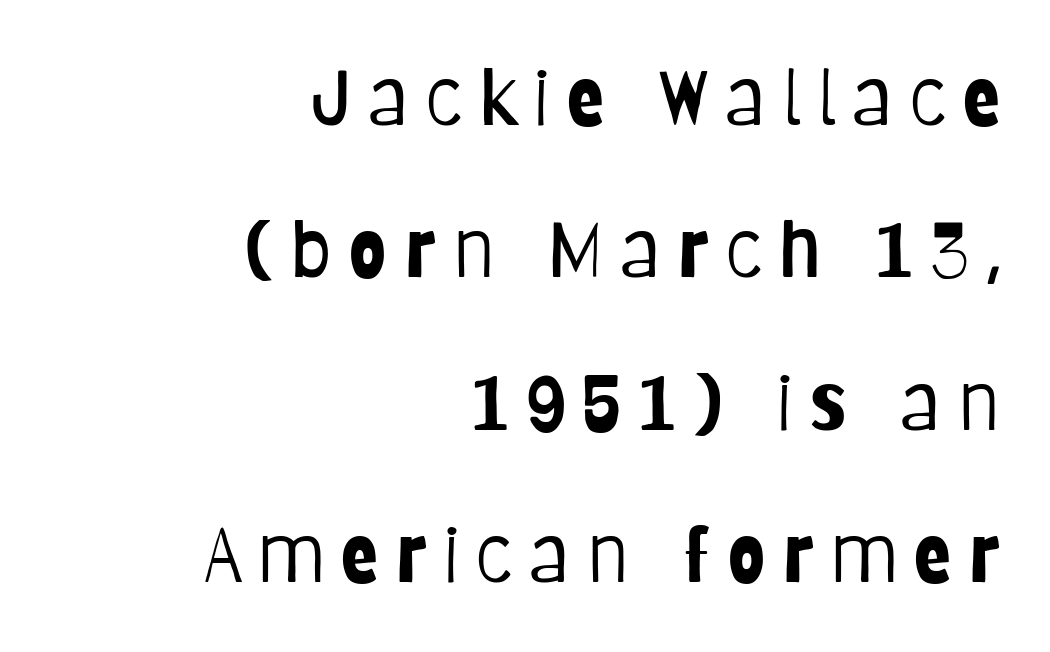
The image shows 77 px light, condensed sans-serif type, upright; set right-aligned, loose line spacing (1.98x), unusually wide letter spacing (+0.22 em), not underlined; low stroke contrast and a large x-height.
